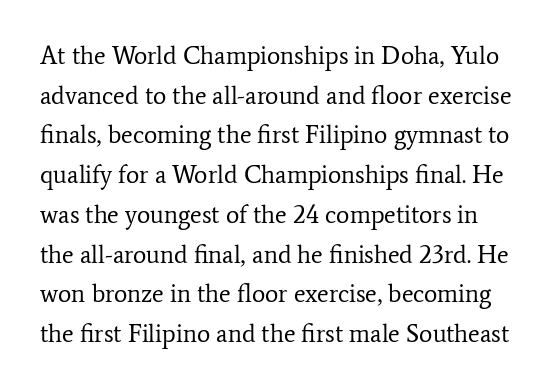
The typeface has the unassuming heft of standard copy or less. This sample uses an upright cut, with every glyph sitting square on the baseline. These lines keep a tight, regular rhythm from letter to letter. The foot of each line stays bare and open. What's the leading like? Ordinary, nothing unusual.
